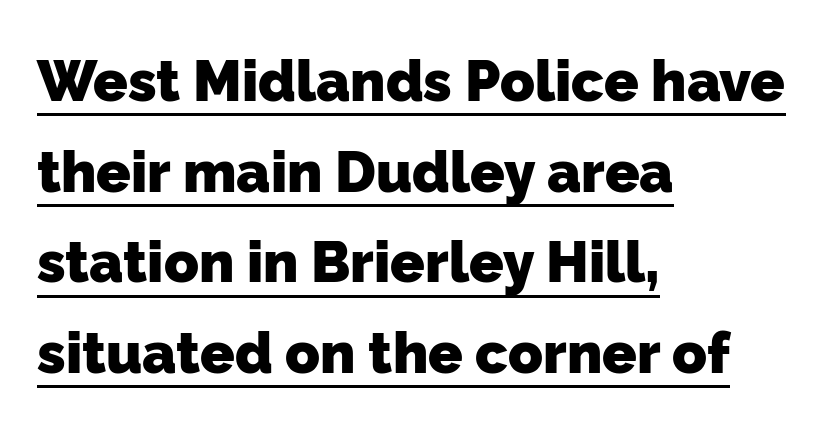
Q: Is the text bold? A: Yes.
Q: Is the typeface a serif or a sans-serif typeface? A: Sans-serif.
Q: Is the text underlined? A: Yes.
Q: How is the paragraph aligned? A: Left-aligned.
Q: Is the spacing between letters normal or unusually wide? A: Normal.
Q: Is the spacing between lines tight, normal or loose? A: Normal.
Q: Width (condensed, normal, or wide)? A: Normal.
Q: Stroke contrast? A: Low.
Q: x-height? A: Medium.
Q: Monospaced? A: No.
